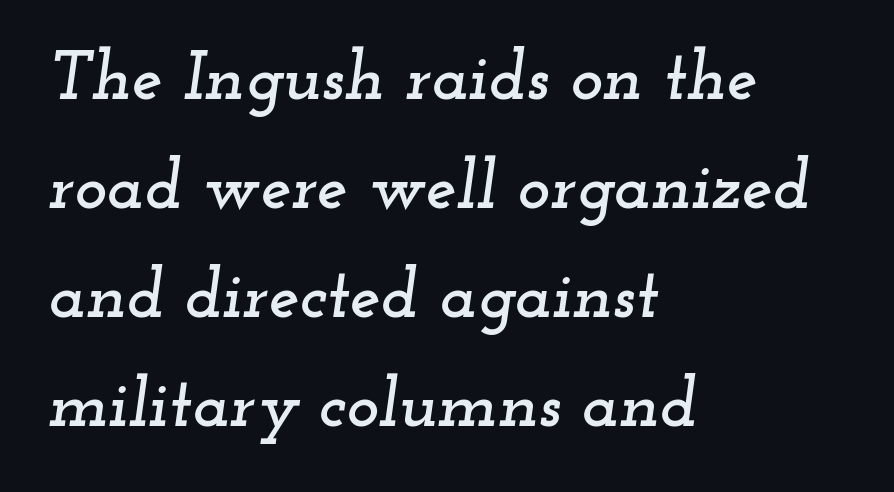
Compared with typical body copy, the letter spacing here is the same. This sample has the flowing, uneven cadence of proportional lettering. A student would call this left alignment; a typographer would say flush left, rag right. Bare-footed words on every line. The glyphs in this specimen are seriffed. One glance says typical: line gaps are just what's usual.
